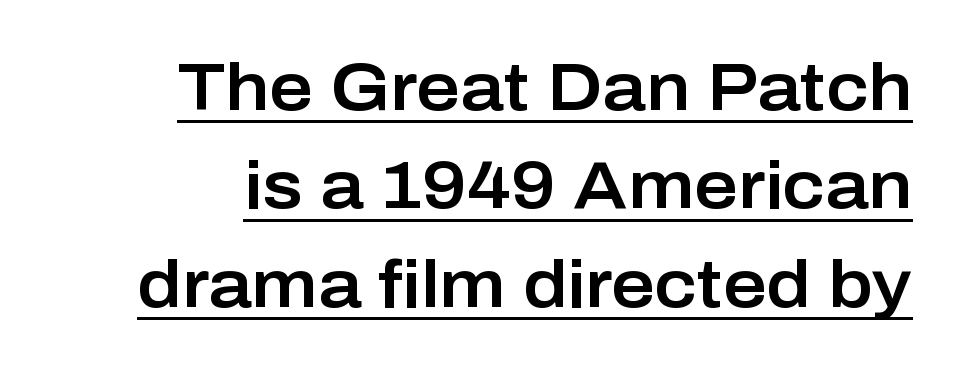
Spacing verdict: proportional, widths tailored to each character. Rows of type keep a routine distance in the vertical direction. You can see a thin bar hugging the bottom of the glyphs. No feet cap the strokes, marking this as sans-serif type. Ordinary non-slanted type is in use. Each word holds together tightly as a unit, with standard inter-letter gaps.
